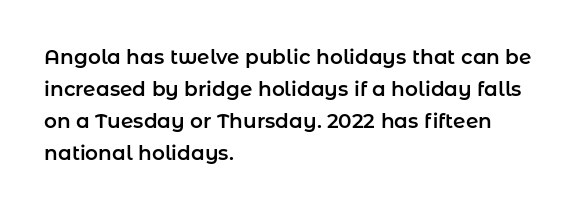
{"italic": "no", "underline": "no", "align": "left", "line_spacing": "normal", "line_spacing_ratio": 1.6, "letter_spacing": "normal", "letter_spacing_em": 0.0, "glyph_px": 20}
